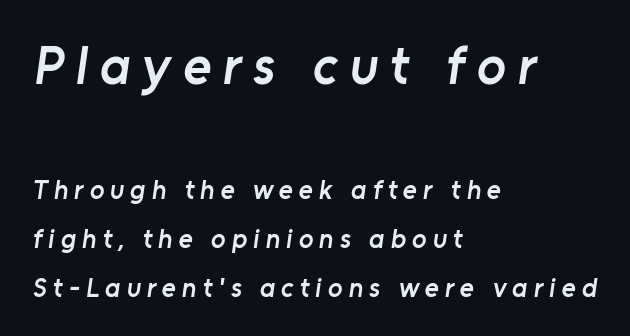
{"serif": "no", "bold": "semi", "weight": "semibold", "width": "normal", "stroke_contrast": "low", "x_height": "medium", "monospaced": "no", "underline": "no", "align": "left", "line_spacing_ratio": 1.81, "letter_spacing": "wide", "letter_spacing_em": 0.22, "larger_block": "first", "size_ratio": 2.0, "glyph_px": 54}
